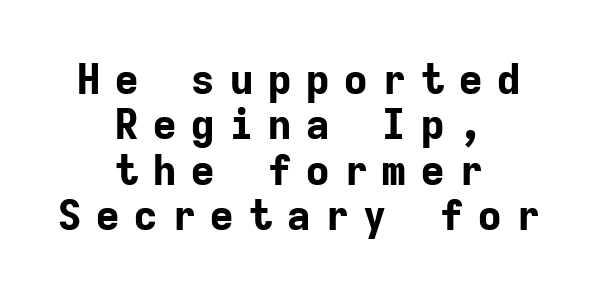
Q: Is the text bold? A: Yes.
Q: Is the text italic (slanted)? A: No, it is upright.
Q: Is the typeface a serif or a sans-serif typeface? A: Sans-serif.
Q: Is the text underlined? A: No.
Q: How is the paragraph aligned? A: Centered.
Q: Is the spacing between letters normal or unusually wide? A: Unusually wide.
Q: Is the spacing between lines tight, normal or loose? A: Tight.
Q: Width (condensed, normal, or wide)? A: Normal.
Q: Stroke contrast? A: Low.
Q: x-height? A: Medium.
Q: Monospaced? A: Yes.
